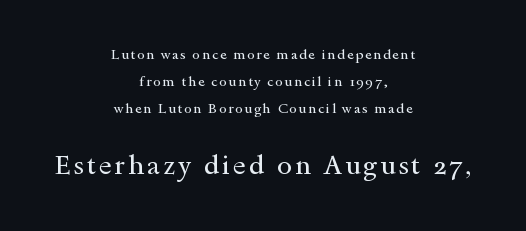
Q: Is the text bold? A: No.
Q: Is the text italic (slanted)? A: No, it is upright.
Q: Is the text underlined? A: No.
Q: How is the paragraph aligned? A: Centered.
Q: Is the spacing between lines tight, normal or loose? A: Loose.
Q: Which block of text is set in a larger size, the first (top) or the second (bottom)? A: The second (bottom) one.
